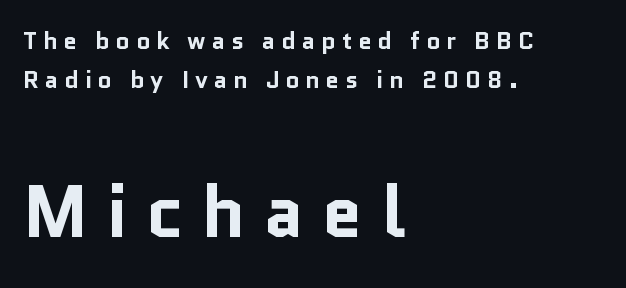
{"serif": "no", "italic": "no", "bold": "yes", "weight": "bold", "width": "normal", "stroke_contrast": "low", "x_height": "medium", "monospaced": "no", "underline": "no", "align": "left", "line_spacing": "normal", "line_spacing_ratio": 1.62, "letter_spacing": "wide", "letter_spacing_em": 0.25, "larger_block": "second", "size_ratio": 3.04, "glyph_px": 73}
